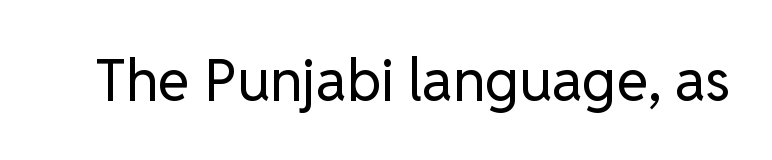
The image shows 58 px regular-weight sans-serif type, upright; set normal letter spacing, not underlined; low stroke contrast and a medium x-height.
